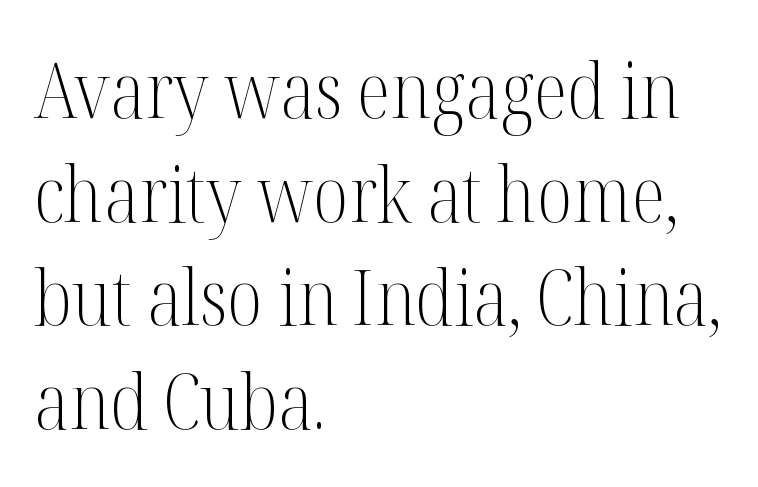
The image shows 78 px light, condensed serif type, upright; set left-aligned, normal line spacing (1.33x), normal letter spacing, not underlined; medium stroke contrast and a medium x-height.
